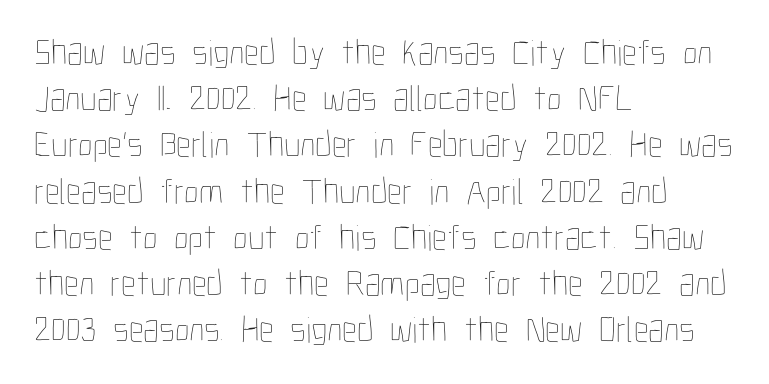
Q: Is the text bold? A: No.
Q: Is the text italic (slanted)? A: No, it is upright.
Q: Is the text underlined? A: No.
Q: How is the paragraph aligned? A: Left-aligned.
Q: Is the spacing between letters normal or unusually wide? A: Normal.
Q: Is the spacing between lines tight, normal or loose? A: Normal.
Q: Width (condensed, normal, or wide)? A: Condensed.
Q: Stroke contrast? A: Low.
Q: x-height? A: Medium.
Q: Monospaced? A: No.
